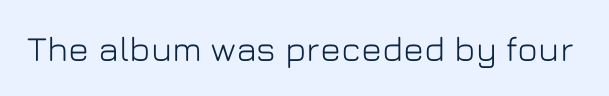
The words here are not underlined. Posture: upright roman. Each letter's strokes conclude bluntly, with no projecting serifs. Spacing between characters is what you'd get straight out of the box.
